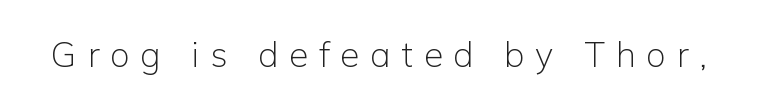
The strokes are not fattened; the text isn't bold. Looks like regular typesetting: each glyph gets only the width it needs. Spacing between characters has been opened up far beyond the box default. Designer's note — italics off, roman on. Are there feet on the stems? There aren't — it's a sans.
